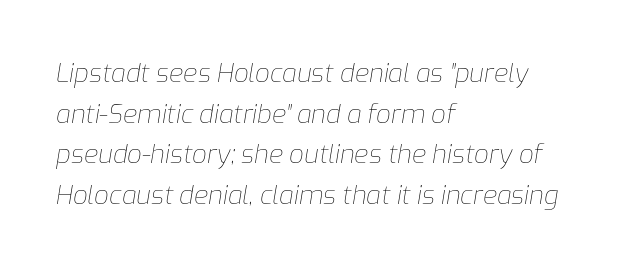
The image shows 26 px text type, italic (leaning right); set left-aligned, normal line spacing (1.56x), normal letter spacing, not underlined.
